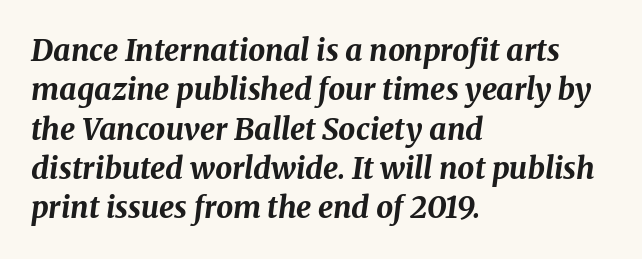
The image shows 30 px bold type, italic (leaning right); set left-aligned, normal line spacing (1.31x), normal letter spacing, not underlined; medium stroke contrast and a medium x-height.
